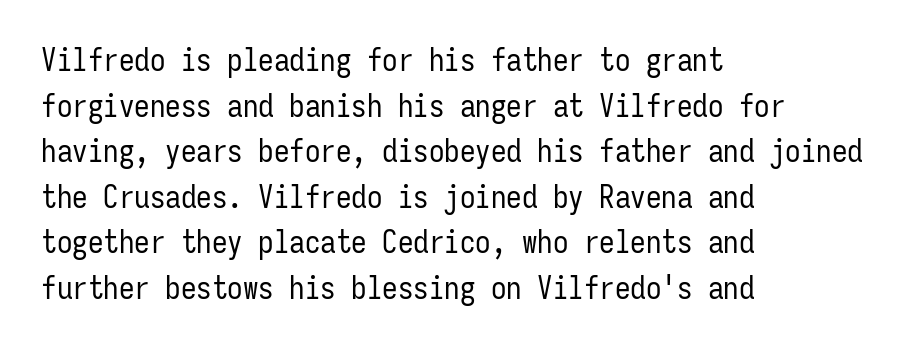
The image shows 31 px regular-weight, condensed sans-serif type, upright, monospaced; set left-aligned, normal line spacing (1.47x), normal letter spacing, not underlined; low stroke contrast and a medium x-height.
